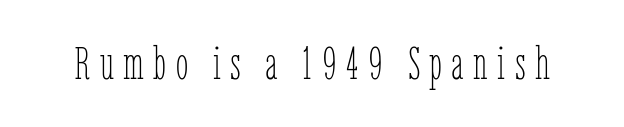
{"italic": "no", "bold": "no", "weight": "thin", "width": "condensed", "stroke_contrast": "low", "x_height": "medium", "monospaced": "no", "underline": "no", "letter_spacing": "wide", "letter_spacing_em": 0.21, "glyph_px": 45}
